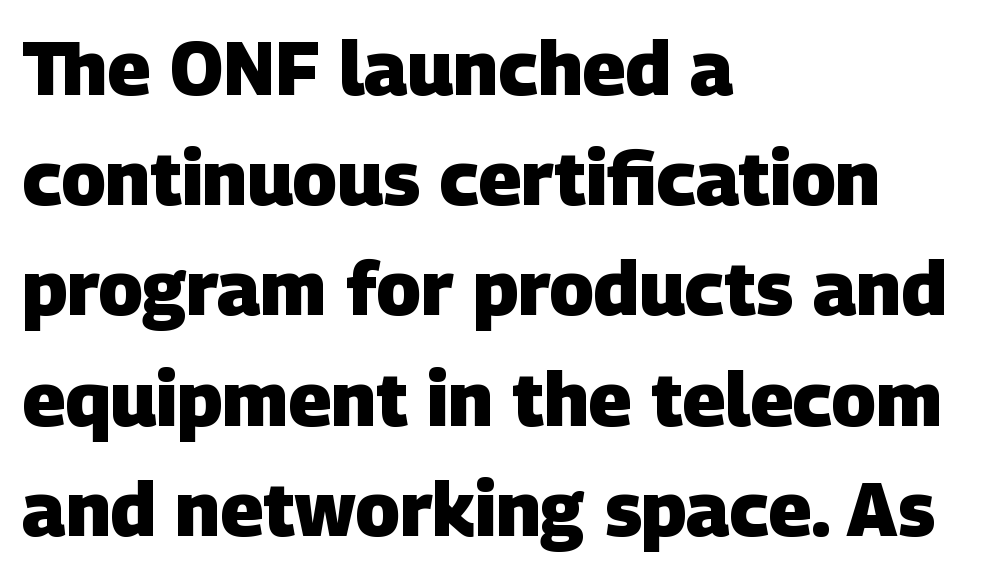
Q: Is the text bold? A: Yes.
Q: Is the typeface a serif or a sans-serif typeface? A: Sans-serif.
Q: Is the text underlined? A: No.
Q: How is the paragraph aligned? A: Left-aligned.
Q: Is the spacing between letters normal or unusually wide? A: Normal.
Q: Is the spacing between lines tight, normal or loose? A: Normal.
Q: Width (condensed, normal, or wide)? A: Normal.
Q: Stroke contrast? A: Low.
Q: x-height? A: Large.
Q: Monospaced? A: No.
